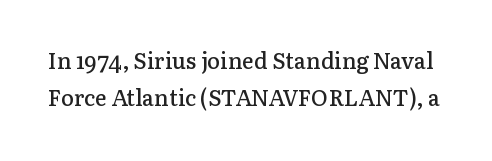
The image shows 22 px text type, upright; set normal line spacing (1.7x), normal letter spacing, not underlined.
